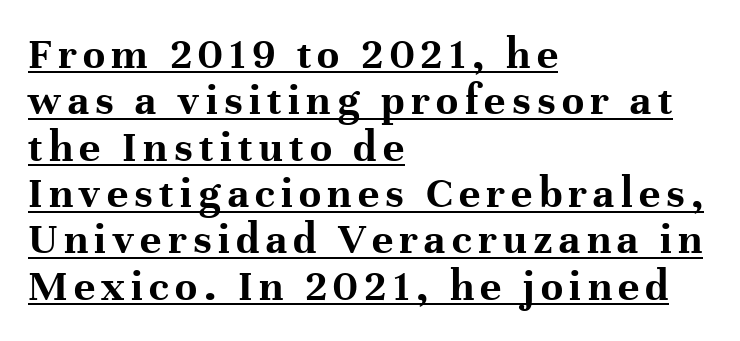
{"serif": "yes", "italic": "no", "bold": "yes", "weight": "bold", "width": "normal", "stroke_contrast": "high", "x_height": "medium", "monospaced": "no", "underline": "yes", "align": "left", "line_spacing": "tight", "line_spacing_ratio": 1.03, "glyph_px": 45}
